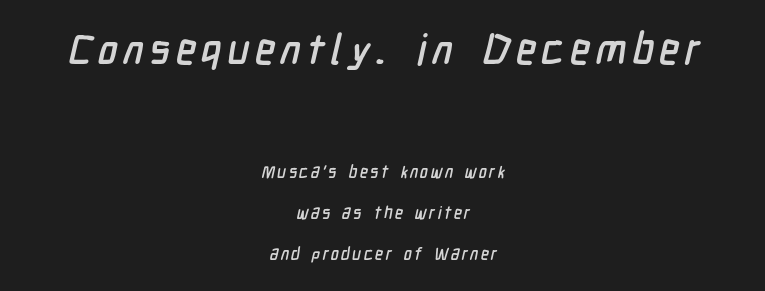
Q: Is the typeface a serif or a sans-serif typeface? A: Sans-serif.
Q: Is the text underlined? A: No.
Q: How is the paragraph aligned? A: Centered.
Q: Is the spacing between lines tight, normal or loose? A: Loose.
Q: Which block of text is set in a larger size, the first (top) or the second (bottom)? A: The first (top) one.
Q: Width (condensed, normal, or wide)? A: Condensed.
Q: Stroke contrast? A: Low.
Q: x-height? A: Medium.
Q: Monospaced? A: No.
